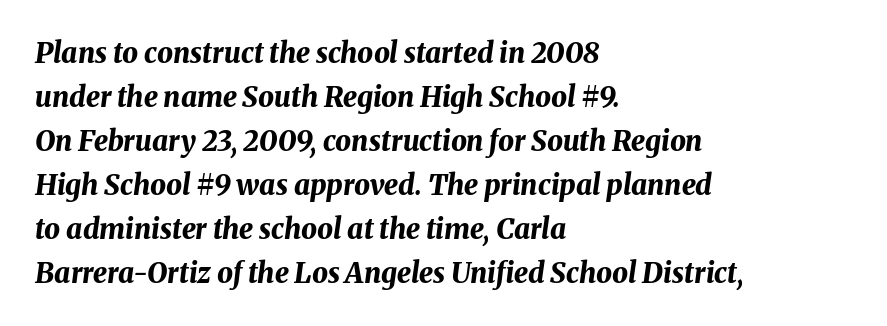
Tracking here is standard; glyphs follow each other at the usual distance. Left-aligned paragraph, ragged on the right. Words float on clear page, feet unadorned. Leading matches the norm, producing a regular column.
